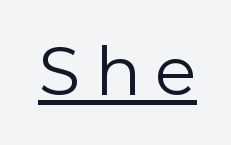
Compared with undecorated copy, this sample adds a rule below the words. Is this a sans? Yes — the strokes have no serifs. Each letter keeps its own natural width here, so spacing adapts to shape. The letters stand straight up with perfectly vertical stems. Heft: none added — not bold.
